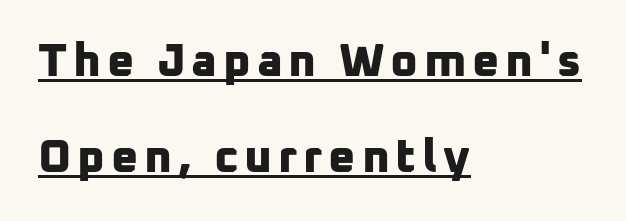
{"serif": "no", "bold": "yes", "weight": "bold", "width": "normal", "stroke_contrast": "low", "x_height": "medium", "monospaced": "no", "underline": "yes", "align": "left", "line_spacing": "loose", "line_spacing_ratio": 2.05, "glyph_px": 47}
